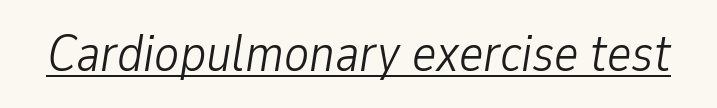
The image shows 52 px light, condensed type, italic (leaning right); set normal letter spacing, underlined; low stroke contrast and a medium x-height.
